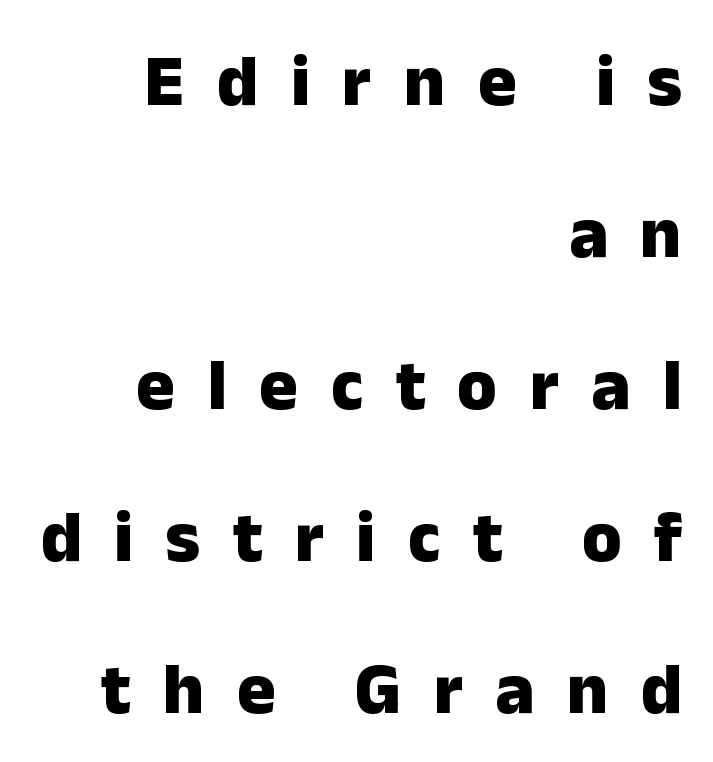
{"serif": "no", "italic": "no", "bold": "yes", "weight": "heavy", "width": "normal", "stroke_contrast": "low", "x_height": "medium", "monospaced": "no", "underline": "no", "align": "right", "line_spacing": "loose", "line_spacing_ratio": 2.11, "letter_spacing": "wide", "letter_spacing_em": 0.45, "glyph_px": 72}
